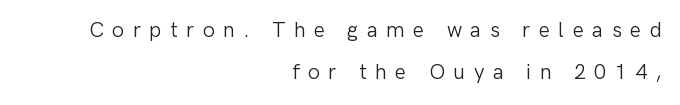
Q: Is the text bold? A: No.
Q: Is the text italic (slanted)? A: No, it is upright.
Q: Is the text underlined? A: No.
Q: How is the paragraph aligned? A: Right-aligned.
Q: Is the spacing between letters normal or unusually wide? A: Unusually wide.
Q: Is the spacing between lines tight, normal or loose? A: Loose.
